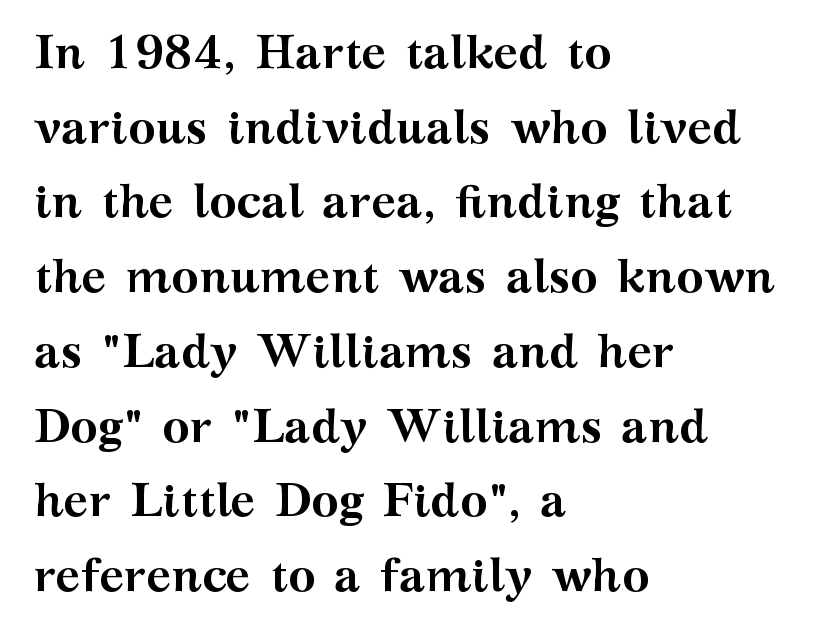
Q: Is the text bold? A: Yes.
Q: Is the text italic (slanted)? A: No, it is upright.
Q: Is the typeface a serif or a sans-serif typeface? A: Serif.
Q: Is the text underlined? A: No.
Q: How is the paragraph aligned? A: Left-aligned.
Q: Is the spacing between letters normal or unusually wide? A: Normal.
Q: Is the spacing between lines tight, normal or loose? A: Normal.
Q: Width (condensed, normal, or wide)? A: Wide.
Q: Stroke contrast? A: Medium.
Q: x-height? A: Medium.
Q: Monospaced? A: No.
